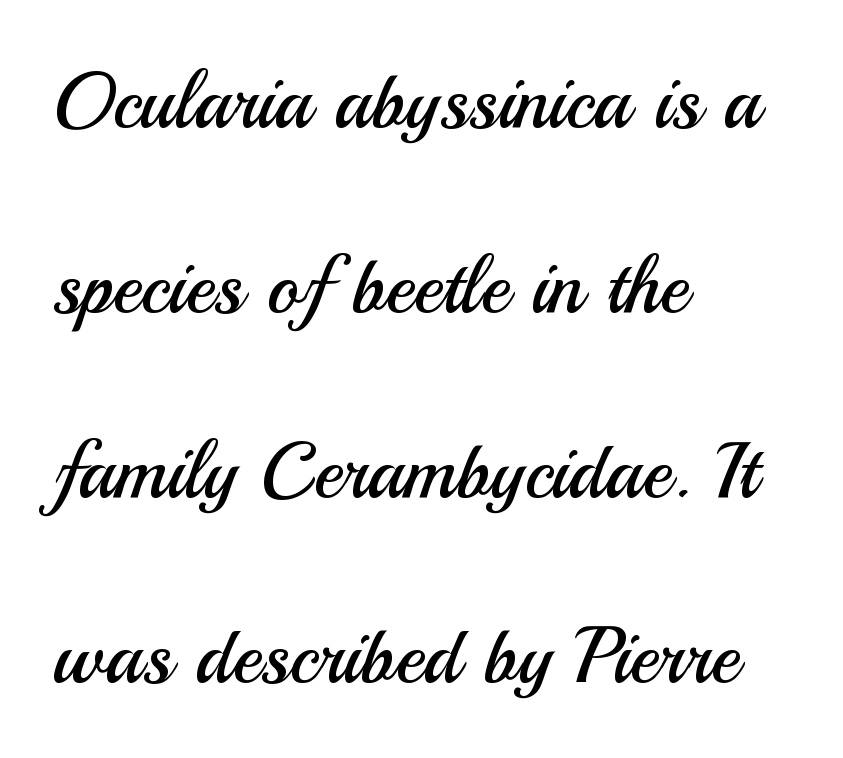
Anything drawn beneath the words? Only blank space. Does the type have serifs? No, each stem ends abruptly. No heavy texture on the line: the type isn't bold. Compared with typical paragraphs, the rows here are farther apart.
